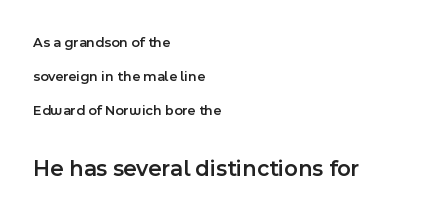
{"italic": "no", "bold": "semi", "underline": "no", "align": "left", "line_spacing": "loose", "line_spacing_ratio": 2.42, "letter_spacing": "normal", "letter_spacing_em": 0.0, "larger_block": "second", "size_ratio": 1.64, "glyph_px": 23}
